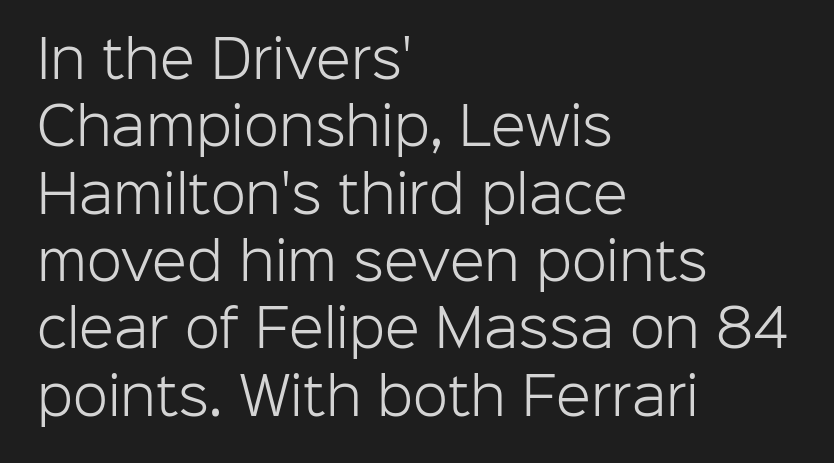
The rendering uses natural spacing where letterforms have individual widths. Decoration check: the copy has no underline. Every stem runs plumb, perpendicular to the baseline. In terms of letterspacing, this is plain default setting. Regarding serifs, this sample does without them. Honestly, the row spacing looks completely unremarkable.
